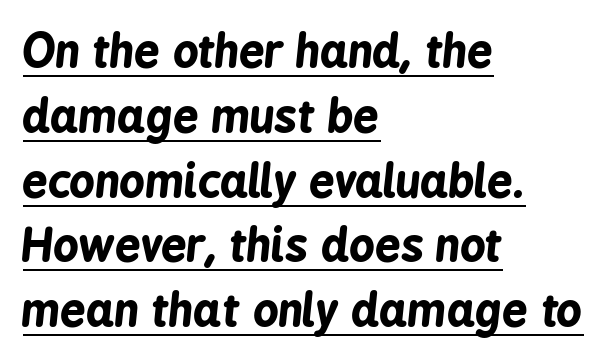
{"italic": "yes", "lean": "right", "slant_degrees": 6, "bold": "yes", "weight": "bold", "width": "condensed", "stroke_contrast": "low", "x_height": "medium", "monospaced": "no", "underline": "yes", "align": "left", "line_spacing": "normal", "line_spacing_ratio": 1.44, "letter_spacing": "normal", "letter_spacing_em": 0.0, "glyph_px": 45}
